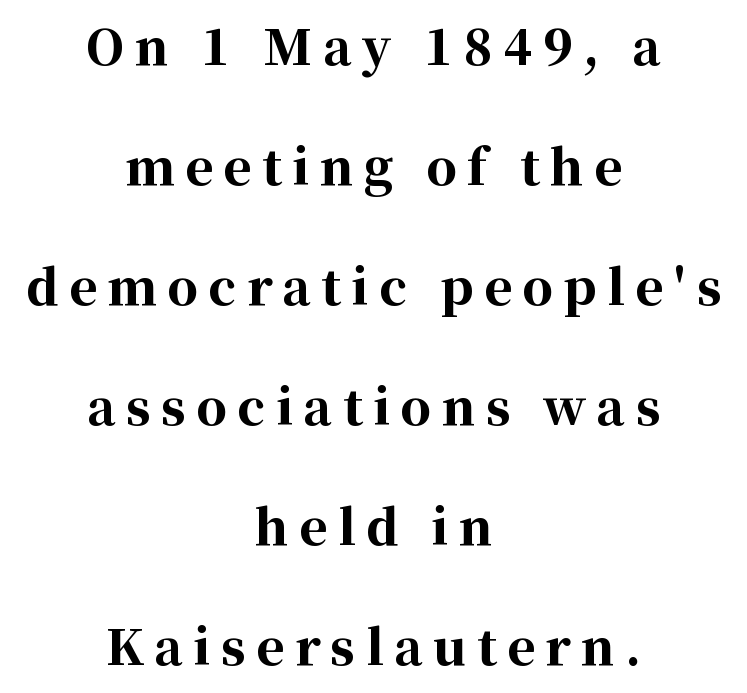
{"serif": "yes", "italic": "no", "bold": "yes", "weight": "bold", "width": "normal", "stroke_contrast": "high", "x_height": "medium", "monospaced": "no", "underline": "no", "align": "center", "line_spacing": "loose", "line_spacing_ratio": 2.5, "letter_spacing": "wide", "letter_spacing_em": 0.22, "glyph_px": 48}
